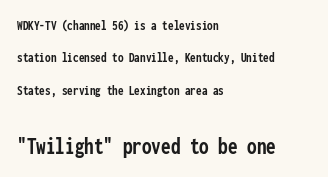
The image shows 24 px bold type, upright; set left-aligned, loose line spacing (2.31x), normal letter spacing, not underlined; the second (bottom) block is 1.71x larger.
